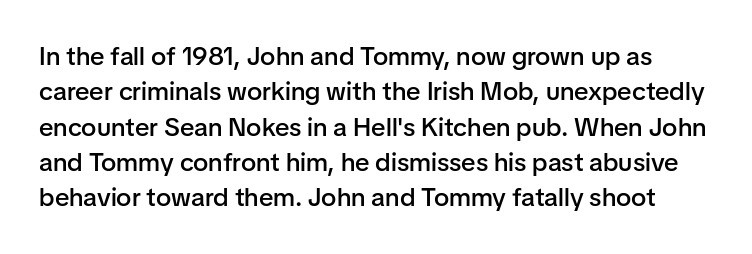
Firm but not heavy-handed strokes: this text is semibold. Quick note: underline off. A roman cut, with each character standing at attention. Each word holds together tightly as a unit, with standard inter-letter gaps. Each new line begins a customary step beneath the previous one.
